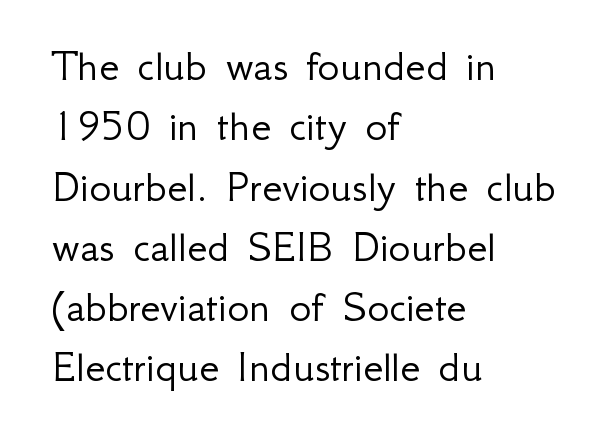
Q: Is the text bold? A: No.
Q: Is the text italic (slanted)? A: No, it is upright.
Q: Is the typeface a serif or a sans-serif typeface? A: Sans-serif.
Q: Is the text underlined? A: No.
Q: How is the paragraph aligned? A: Left-aligned.
Q: Is the spacing between letters normal or unusually wide? A: Normal.
Q: Is the spacing between lines tight, normal or loose? A: Normal.
Q: Width (condensed, normal, or wide)? A: Normal.
Q: Stroke contrast? A: Low.
Q: x-height? A: Small.
Q: Monospaced? A: No.
